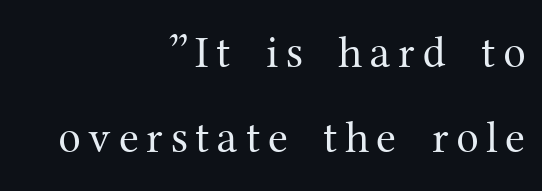
{"serif": "yes", "italic": "no", "bold": "no", "weight": "regular", "width": "normal", "stroke_contrast": "medium", "x_height": "medium", "monospaced": "no", "underline": "no", "align": "right", "line_spacing": "loose", "line_spacing_ratio": 1.9, "glyph_px": 45}
